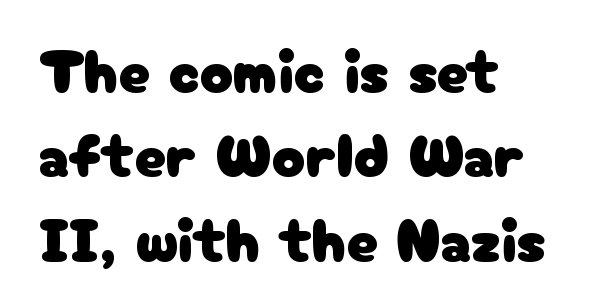
Honestly, the letter spacing is just normal — you wouldn't notice it. The font family rendered here belongs to the sans-serif group. Has an underline been added? It has not. Upright lettering throughout. The block of text has a typical density, with ordinary space between rows. These lines are rendered in a variable-pitch font.
